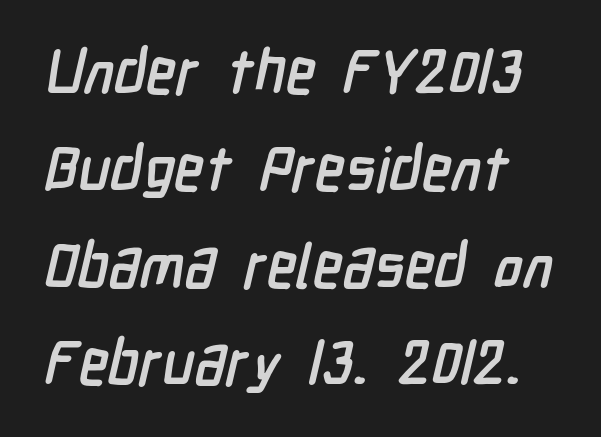
Q: Is the text bold? A: Yes.
Q: Is the typeface a serif or a sans-serif typeface? A: Sans-serif.
Q: Is the text underlined? A: No.
Q: How is the paragraph aligned? A: Left-aligned.
Q: Is the spacing between letters normal or unusually wide? A: Normal.
Q: Is the spacing between lines tight, normal or loose? A: Normal.
Q: Width (condensed, normal, or wide)? A: Condensed.
Q: Stroke contrast? A: Low.
Q: x-height? A: Medium.
Q: Monospaced? A: No.
